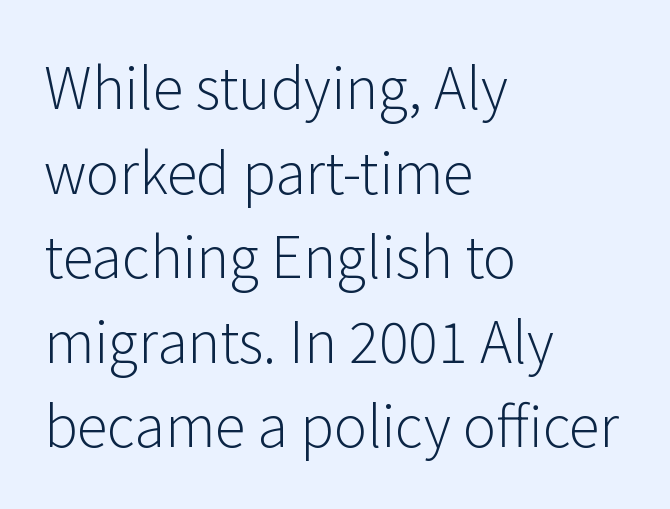
{"serif": "no", "italic": "no", "bold": "no", "weight": "light", "width": "normal", "stroke_contrast": "low", "x_height": "medium", "monospaced": "no", "underline": "no", "align": "left", "line_spacing": "normal", "line_spacing_ratio": 1.51, "letter_spacing": "normal", "letter_spacing_em": 0.0, "glyph_px": 56}
